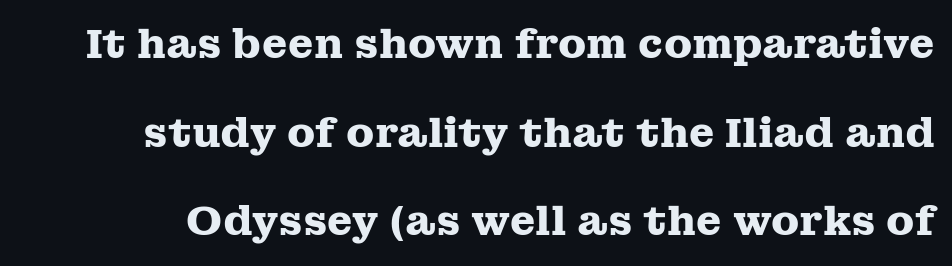
The rendering uses natural spacing where letterforms have individual widths. Stroke thickness is high; the sample reads as a true bold. Glyph-to-glyph distance matches everyday printed text. Students, observe: this is what heavily led, spacious text looks like.
